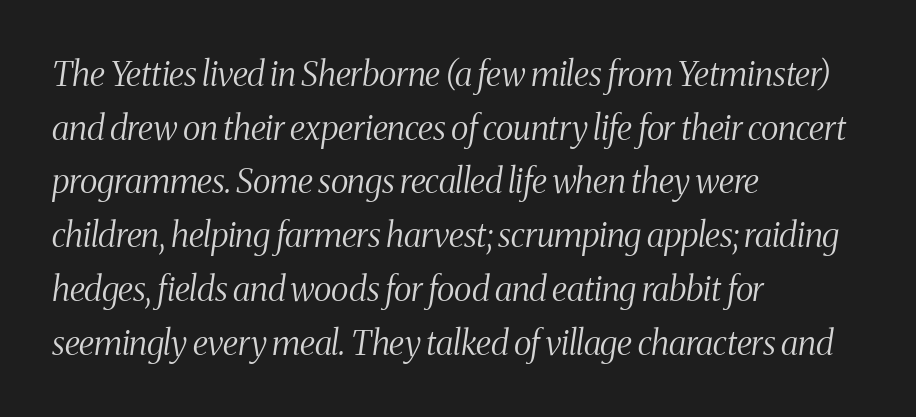
If you drew a ruler down the left edge, every line would touch it. The face looks like a standard text weight, possibly lighter. No extra tracking has been applied to these lines. Interline gaps are of average width in this sample. Serif or sans? Serif — the stroke terminals have little feet. Spacing verdict: proportional, widths tailored to each character.
